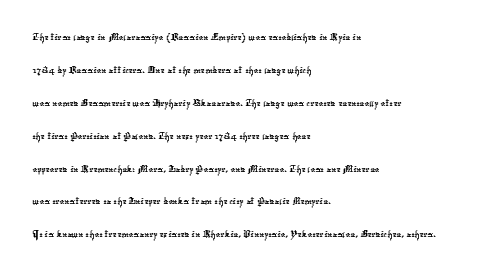
The image shows 23 px text type; set left-aligned, normal line spacing (1.43x), normal letter spacing, not underlined.
